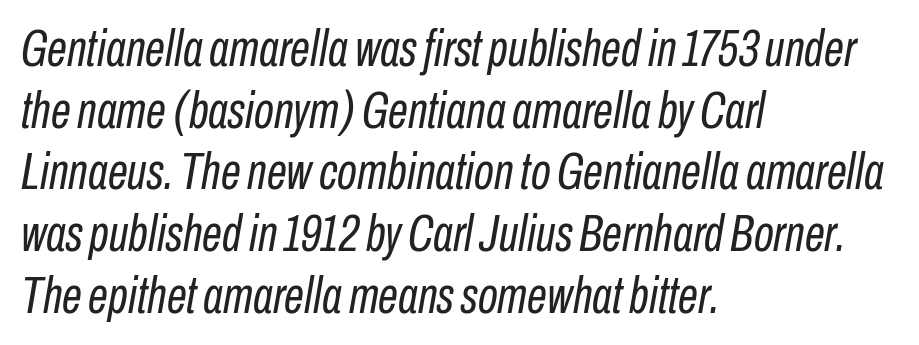
{"italic": "yes", "lean": "right", "slant_degrees": 10, "bold": "no", "weight": "regular", "width": "condensed", "stroke_contrast": "low", "x_height": "medium", "monospaced": "no", "underline": "no", "align": "left", "line_spacing_ratio": 1.21, "letter_spacing": "normal", "letter_spacing_em": 0.0, "glyph_px": 51}
